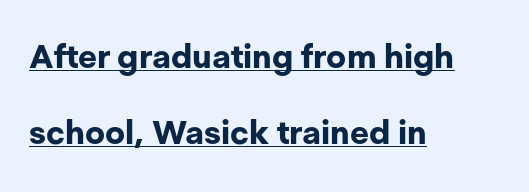
Q: Is the text bold? A: Yes.
Q: Is the text italic (slanted)? A: No, it is upright.
Q: Is the typeface a serif or a sans-serif typeface? A: Sans-serif.
Q: Is the text underlined? A: Yes.
Q: How is the paragraph aligned? A: Left-aligned.
Q: Is the spacing between letters normal or unusually wide? A: Normal.
Q: Is the spacing between lines tight, normal or loose? A: Loose.
Q: Width (condensed, normal, or wide)? A: Normal.
Q: Stroke contrast? A: Low.
Q: x-height? A: Medium.
Q: Monospaced? A: No.
